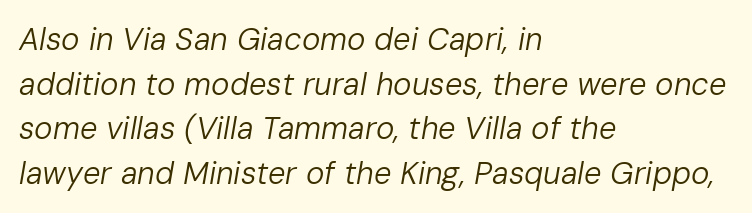
Q: Is the text bold? A: No.
Q: Is the text italic (slanted)? A: Yes, it leans right by about 10 degrees.
Q: Is the text underlined? A: No.
Q: How is the paragraph aligned? A: Left-aligned.
Q: Is the spacing between letters normal or unusually wide? A: Normal.
Q: Is the spacing between lines tight, normal or loose? A: Normal.
Q: Width (condensed, normal, or wide)? A: Normal.
Q: Stroke contrast? A: Low.
Q: x-height? A: Medium.
Q: Monospaced? A: No.
